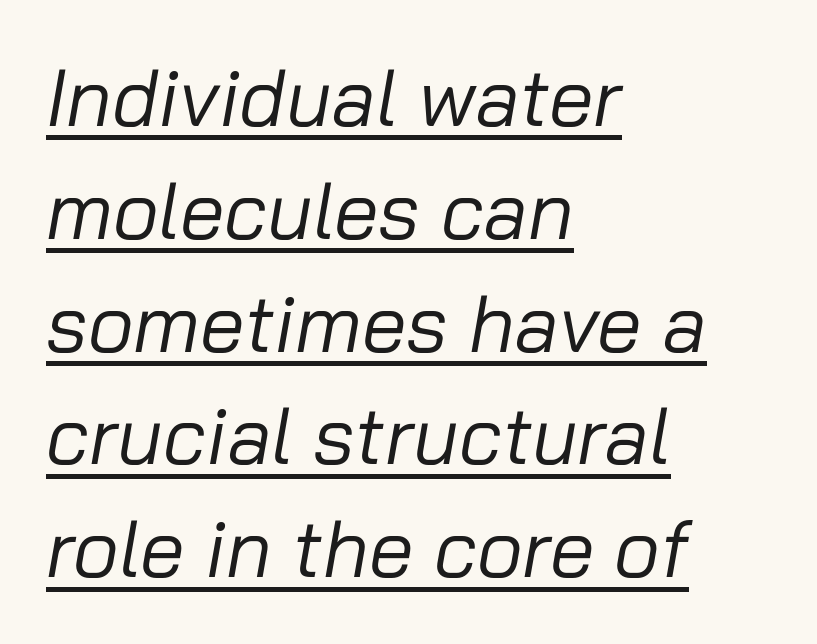
{"italic": "yes", "lean": "right", "slant_degrees": 10, "bold": "no", "weight": "regular", "width": "normal", "stroke_contrast": "low", "x_height": "medium", "monospaced": "no", "underline": "yes", "align": "left", "line_spacing": "normal", "line_spacing_ratio": 1.41, "letter_spacing": "normal", "letter_spacing_em": 0.0, "glyph_px": 80}
